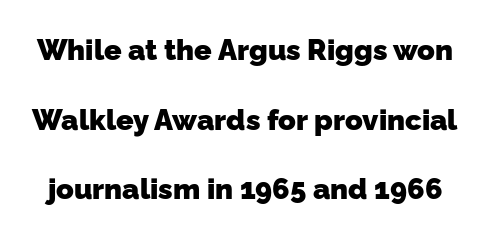
{"serif": "no", "bold": "yes", "weight": "heavy", "width": "normal", "stroke_contrast": "low", "x_height": "medium", "monospaced": "no", "underline": "no", "line_spacing": "loose", "line_spacing_ratio": 2.4, "letter_spacing": "normal", "letter_spacing_em": 0.0, "glyph_px": 29}
